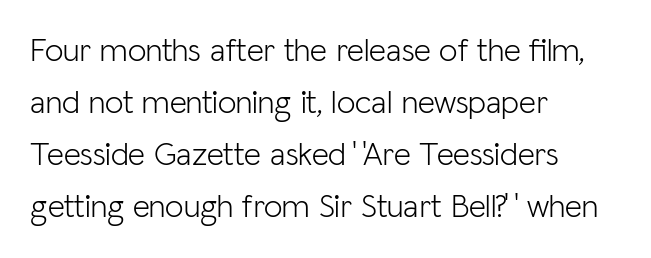
Q: Is the text bold? A: No.
Q: Is the text italic (slanted)? A: No, it is upright.
Q: Is the typeface a serif or a sans-serif typeface? A: Sans-serif.
Q: Is the text underlined? A: No.
Q: How is the paragraph aligned? A: Left-aligned.
Q: Is the spacing between letters normal or unusually wide? A: Normal.
Q: Is the spacing between lines tight, normal or loose? A: Normal.
Q: Width (condensed, normal, or wide)? A: Normal.
Q: Stroke contrast? A: Low.
Q: x-height? A: Medium.
Q: Monospaced? A: No.
